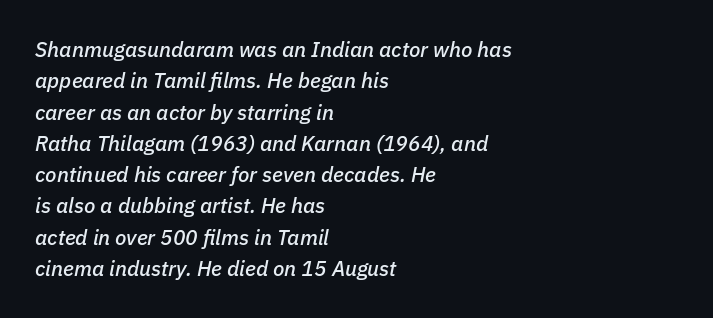
Q: Is the text italic (slanted)? A: Yes, it leans right by about 11 degrees.
Q: Is the text underlined? A: No.
Q: How is the paragraph aligned? A: Left-aligned.
Q: Is the spacing between letters normal or unusually wide? A: Normal.
Q: Is the spacing between lines tight, normal or loose? A: Normal.
